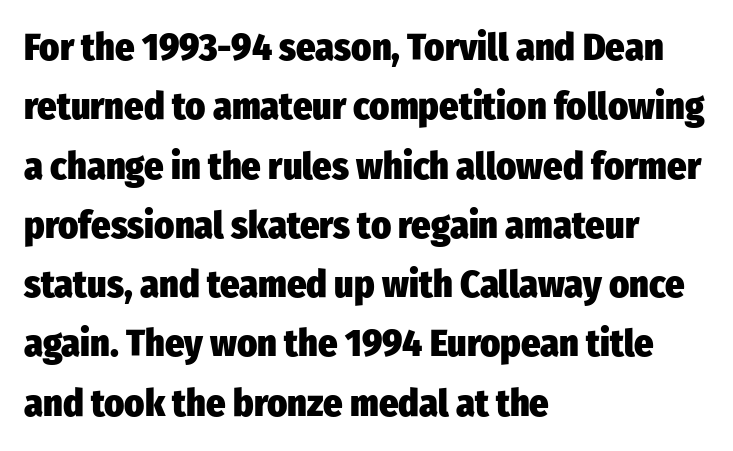
The image shows 38 px heavy, condensed sans-serif type, upright; set left-aligned, normal line spacing (1.56x), normal letter spacing, not underlined; low stroke contrast and a medium x-height.
